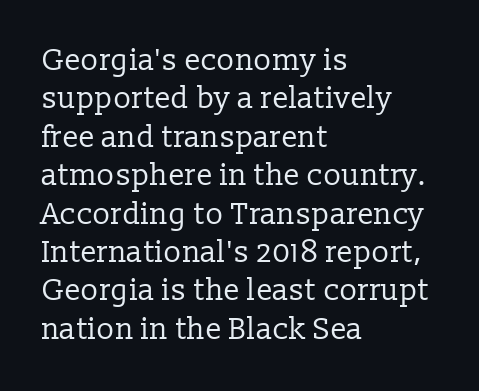
Q: Is the text bold? A: No.
Q: Is the text italic (slanted)? A: No, it is upright.
Q: Is the typeface a serif or a sans-serif typeface? A: Serif.
Q: Is the text underlined? A: No.
Q: How is the paragraph aligned? A: Left-aligned.
Q: Is the spacing between letters normal or unusually wide? A: Normal.
Q: Is the spacing between lines tight, normal or loose? A: Normal.
Q: Width (condensed, normal, or wide)? A: Normal.
Q: Stroke contrast? A: Low.
Q: x-height? A: Medium.
Q: Monospaced? A: No.
